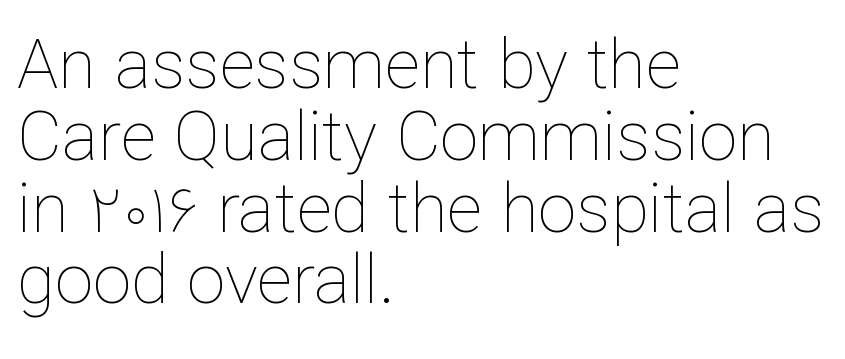
Q: Is the text bold? A: No.
Q: Is the text italic (slanted)? A: No, it is upright.
Q: Is the text underlined? A: No.
Q: How is the paragraph aligned? A: Left-aligned.
Q: Is the spacing between letters normal or unusually wide? A: Normal.
Q: Is the spacing between lines tight, normal or loose? A: Tight.
Q: Width (condensed, normal, or wide)? A: Normal.
Q: Stroke contrast? A: Low.
Q: x-height? A: Medium.
Q: Monospaced? A: No.
